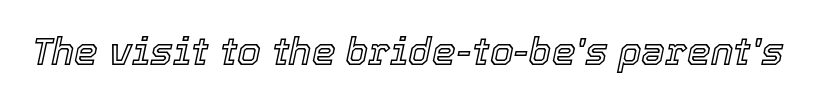
Q: Is the text italic (slanted)? A: Yes, it leans right by about 12 degrees.
Q: Is the text underlined? A: No.
Q: Is the spacing between letters normal or unusually wide? A: Normal.
Q: Width (condensed, normal, or wide)? A: Normal.
Q: x-height? A: Medium.
Q: Monospaced? A: No.
